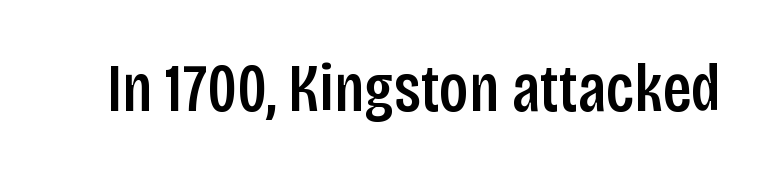
Q: Is the text italic (slanted)? A: No, it is upright.
Q: Is the typeface a serif or a sans-serif typeface? A: Sans-serif.
Q: Is the text underlined? A: No.
Q: Is the spacing between letters normal or unusually wide? A: Normal.
Q: Width (condensed, normal, or wide)? A: Condensed.
Q: Stroke contrast? A: Low.
Q: x-height? A: Large.
Q: Monospaced? A: No.
